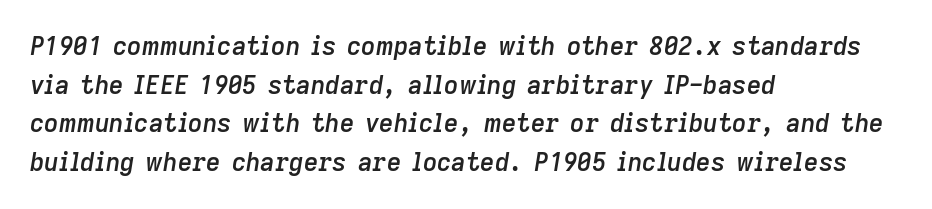
{"italic": "yes", "lean": "right", "slant_degrees": 9, "bold": "semi", "underline": "no", "align": "left", "line_spacing": "normal", "line_spacing_ratio": 1.55, "letter_spacing": "normal", "letter_spacing_em": 0.0, "glyph_px": 25}
